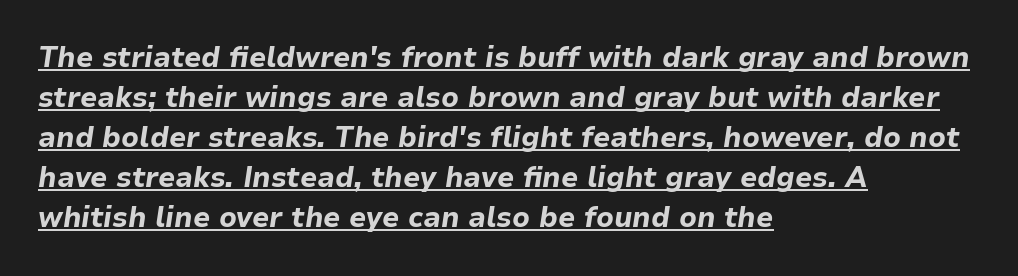
{"italic": "yes", "lean": "right", "slant_degrees": 9, "bold": "yes", "weight": "bold", "width": "normal", "stroke_contrast": "low", "x_height": "medium", "monospaced": "no", "underline": "yes", "align": "left", "line_spacing": "normal", "line_spacing_ratio": 1.43, "letter_spacing": "normal", "letter_spacing_em": 0.0, "glyph_px": 28}
